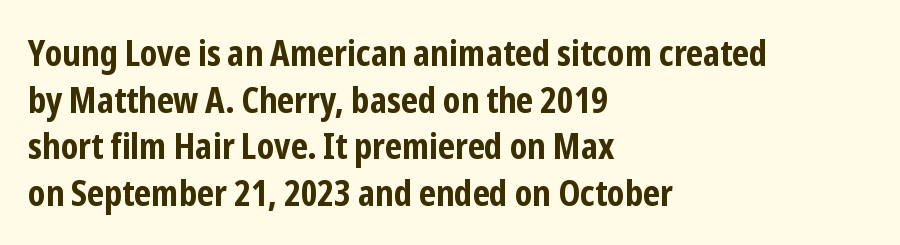
{"serif": "no", "italic": "no", "bold": "yes", "weight": "bold", "width": "condensed", "stroke_contrast": "low", "x_height": "medium", "monospaced": "no", "underline": "no", "align": "left", "line_spacing": "normal", "line_spacing_ratio": 1.33, "letter_spacing": "normal", "letter_spacing_em": 0.0, "glyph_px": 35}
